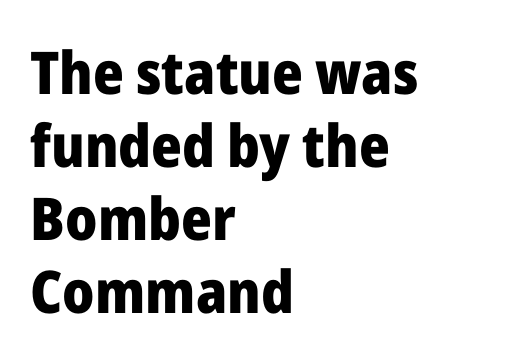
This is sans-serif lettering, the kind often seen on screens and signage. Vertical strokes here are truly vertical. These lines stack with their left ends in a neat column. Pretty heavy lettering here — definitely bold.
